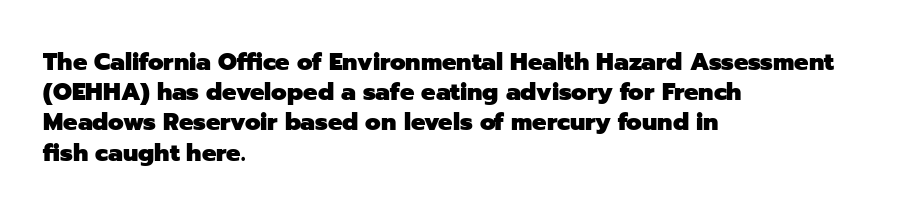
The image shows 24 px bold type, upright; set left-aligned, normal line spacing (1.26x), normal letter spacing, not underlined.
